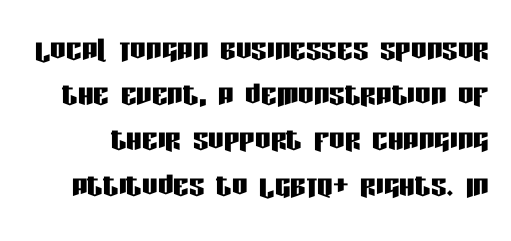
The image shows 39 px condensed sans-serif type, upright; set line spacing 1.16x, normal letter spacing, not underlined; low stroke contrast and a large x-height.
